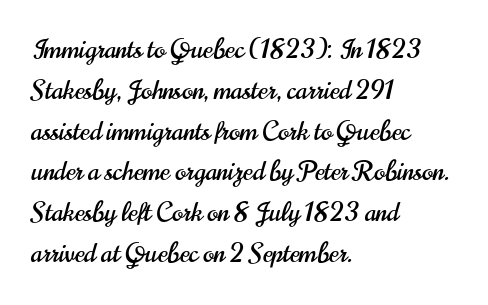
{"underline": "no", "align": "left", "line_spacing": "normal", "line_spacing_ratio": 1.57, "letter_spacing": "normal", "letter_spacing_em": 0.0, "glyph_px": 26}
